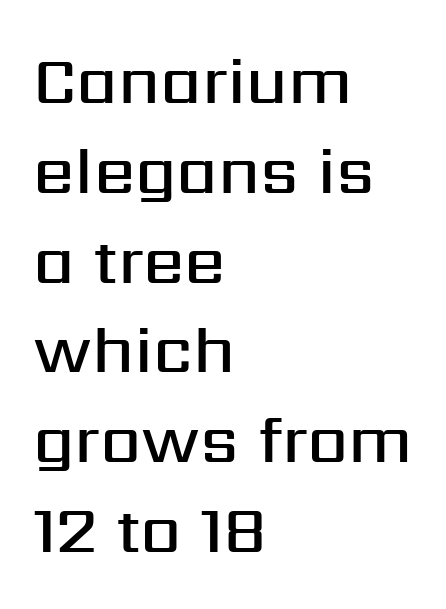
Q: Is the text bold? A: Semi-bold.
Q: Is the text italic (slanted)? A: No, it is upright.
Q: Is the typeface a serif or a sans-serif typeface? A: Sans-serif.
Q: Is the text underlined? A: No.
Q: How is the paragraph aligned? A: Left-aligned.
Q: Is the spacing between letters normal or unusually wide? A: Normal.
Q: Is the spacing between lines tight, normal or loose? A: Normal.
Q: Width (condensed, normal, or wide)? A: Normal.
Q: Stroke contrast? A: Medium.
Q: x-height? A: Medium.
Q: Monospaced? A: No.
